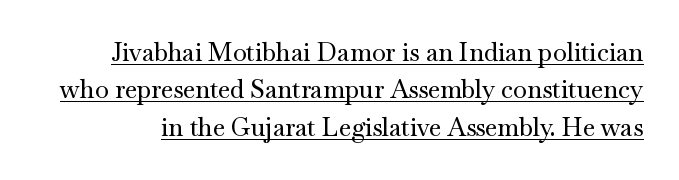
The image shows 25 px text type, upright; set normal line spacing (1.5x), normal letter spacing, underlined.
